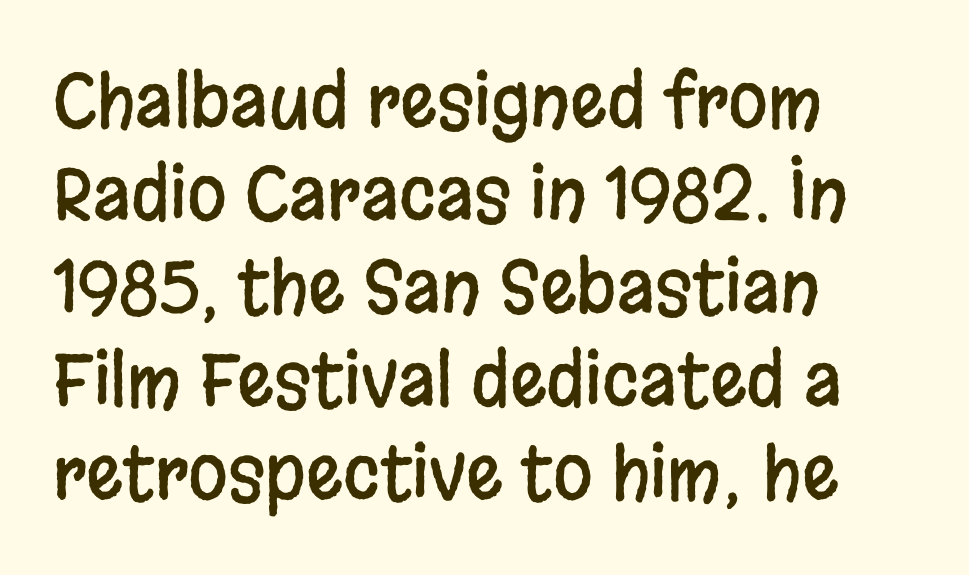
The passage shown is not underscored anywhere. Upright lettering throughout. A normal amount of white space separates one row of letters from the next. Short note: letters normally spaced. The font family rendered here belongs to the sans-serif group.
